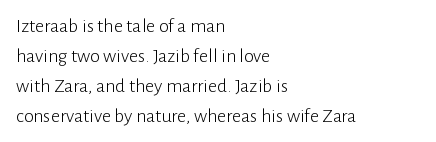
{"italic": "no", "bold": "no", "underline": "no", "align": "left", "line_spacing": "normal", "line_spacing_ratio": 1.5, "letter_spacing": "normal", "letter_spacing_em": 0.0, "glyph_px": 20}
